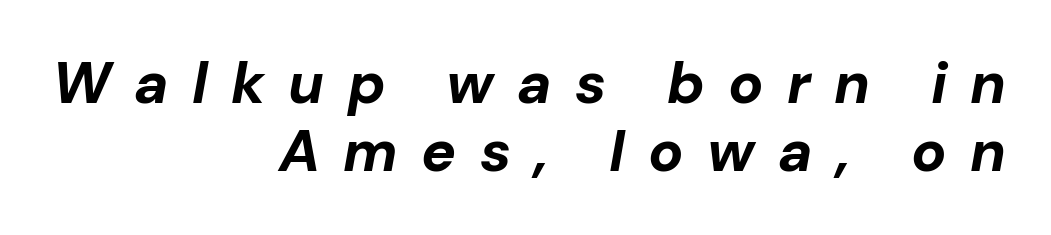
The image shows 58 px bold type, italic (leaning right); set right-aligned, line spacing 1.18x, unusually wide letter spacing (+0.4 em), not underlined; low stroke contrast and a medium x-height.
